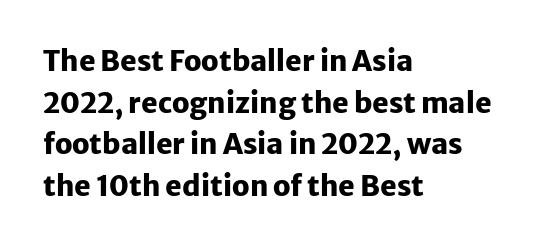
The image shows 28 px heavy sans-serif type, upright; set left-aligned, normal line spacing (1.49x), normal letter spacing, not underlined; low stroke contrast and a medium x-height.
